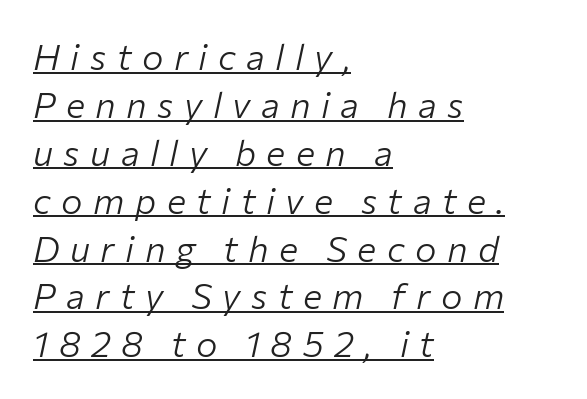
Q: Is the text bold? A: No.
Q: Is the text italic (slanted)? A: Yes, it leans right by about 12 degrees.
Q: Is the text underlined? A: Yes.
Q: How is the paragraph aligned? A: Left-aligned.
Q: Is the spacing between letters normal or unusually wide? A: Unusually wide.
Q: Is the spacing between lines tight, normal or loose? A: Normal.
Q: Width (condensed, normal, or wide)? A: Normal.
Q: Stroke contrast? A: Low.
Q: x-height? A: Medium.
Q: Monospaced? A: No.
